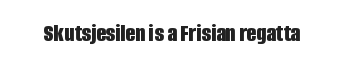
Underlining? Definitely not there. Strong, thick strokes mark this as bold type. This sample uses an upright cut, with every glyph sitting square on the baseline. A typesetter would call this zero additional tracking.
